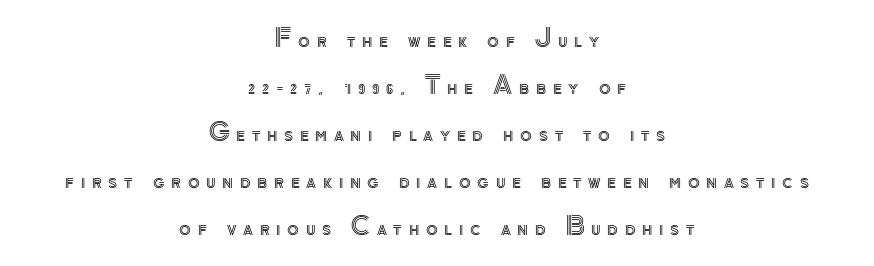
The image shows 24 px text type, upright; set centered, loose line spacing (1.96x), unusually wide letter spacing (+0.28 em), not underlined.
